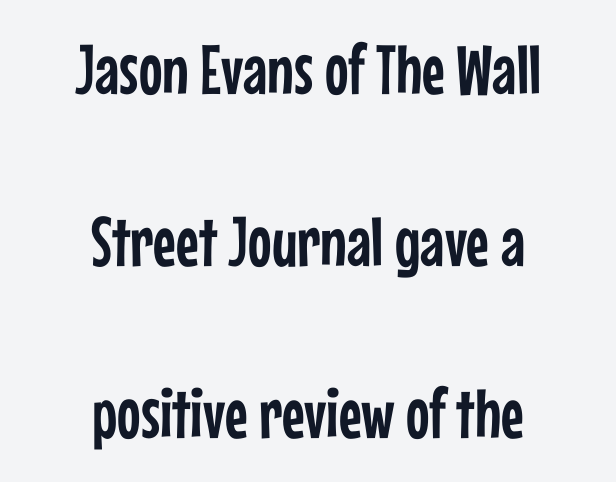
{"serif": "no", "italic": "no", "width": "condensed", "stroke_contrast": "low", "x_height": "medium", "monospaced": "no", "underline": "no", "align": "center", "line_spacing": "loose", "line_spacing_ratio": 2.46, "letter_spacing": "normal", "letter_spacing_em": 0.0, "glyph_px": 70}
